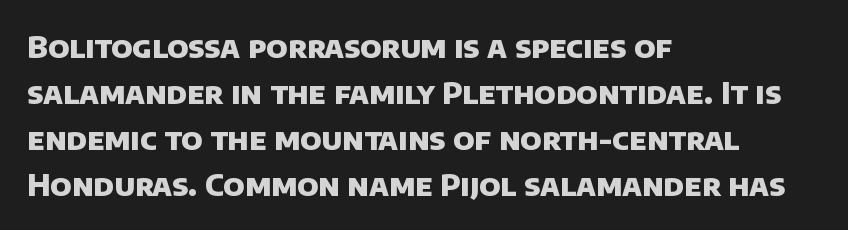
Notice how the passage keeps a crisp vertical edge on the left only. These lines carry a lot of weight — the face is fully bold. Nobody touched the tracking dial on this one. Check where the strokes stop: nothing finishes them off — pure sans. Honestly, the row spacing looks completely unremarkable. The passage shown is typed in a proportional face where columns would drift.
